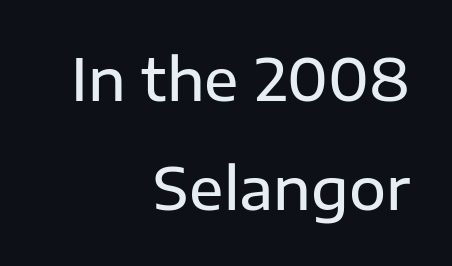
Q: Is the text bold? A: Semi-bold.
Q: Is the text italic (slanted)? A: No, it is upright.
Q: Is the typeface a serif or a sans-serif typeface? A: Sans-serif.
Q: Is the text underlined? A: No.
Q: How is the paragraph aligned? A: Right-aligned.
Q: Is the spacing between letters normal or unusually wide? A: Normal.
Q: Is the spacing between lines tight, normal or loose? A: Loose.
Q: Width (condensed, normal, or wide)? A: Normal.
Q: Stroke contrast? A: Low.
Q: x-height? A: Medium.
Q: Monospaced? A: No.
